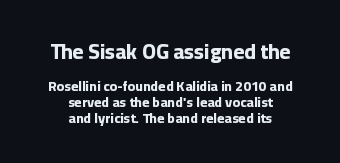
Q: Is the text bold? A: Yes.
Q: Is the text italic (slanted)? A: No, it is upright.
Q: Is the text underlined? A: No.
Q: How is the paragraph aligned? A: Centered.
Q: Is the spacing between letters normal or unusually wide? A: Normal.
Q: Is the spacing between lines tight, normal or loose? A: Tight.
Q: Which block of text is set in a larger size, the first (top) or the second (bottom)? A: The first (top) one.
